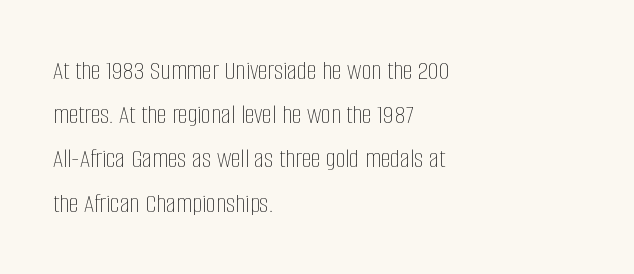
Is the stroke heavy? The answer is a plain regular-or-lighter. Underline: absent. Which margin do the lines hug? The left one — the right edge is uneven. Unlike italic type, these characters show no tilt at all.
